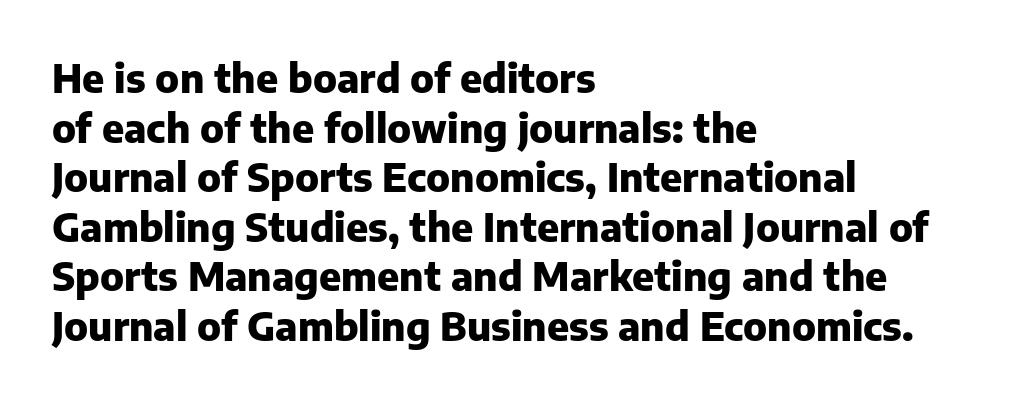
Type style note: lacks serifs. The block of text has a typical density, with ordinary space between rows. The compositor pushed each line to the left boundary. Ordinary non-slanted type is in use. Chunky letters — that's bold for sure. Note the varied advance widths — an 'i' is clearly narrower than an 'm'.
